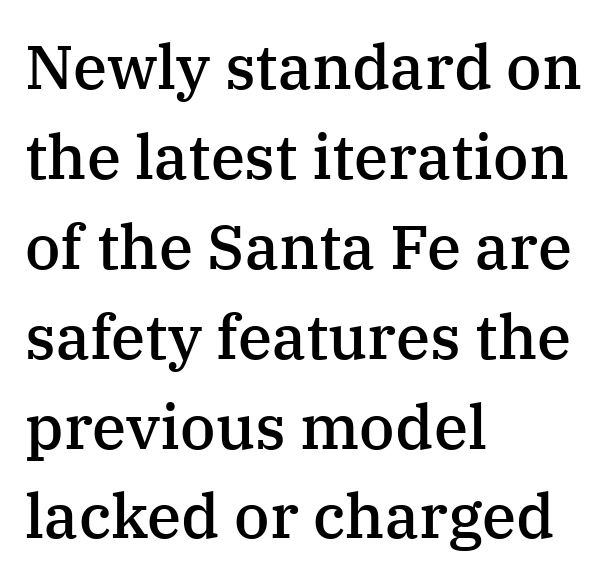
Q: Is the text bold? A: Semi-bold.
Q: Is the text italic (slanted)? A: No, it is upright.
Q: Is the typeface a serif or a sans-serif typeface? A: Serif.
Q: Is the text underlined? A: No.
Q: How is the paragraph aligned? A: Left-aligned.
Q: Is the spacing between letters normal or unusually wide? A: Normal.
Q: Is the spacing between lines tight, normal or loose? A: Normal.
Q: Width (condensed, normal, or wide)? A: Normal.
Q: Stroke contrast? A: Medium.
Q: x-height? A: Medium.
Q: Monospaced? A: No.
